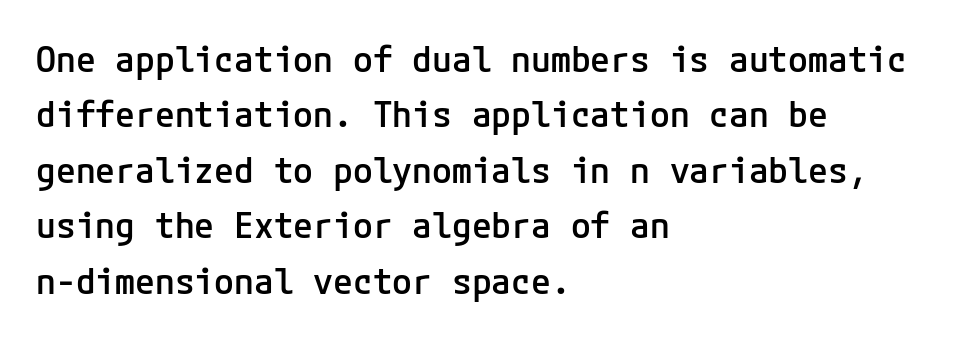
A somewhat darkened texture: the type is semibold rather than bold. Just letters on the line, the space beneath them empty. Every character sits straight up, as roman type does. Regarding serifs, this sample does without them. Line starts are locked; line ends wander. Here the glyphs are tracked normally, forming tight word shapes.
